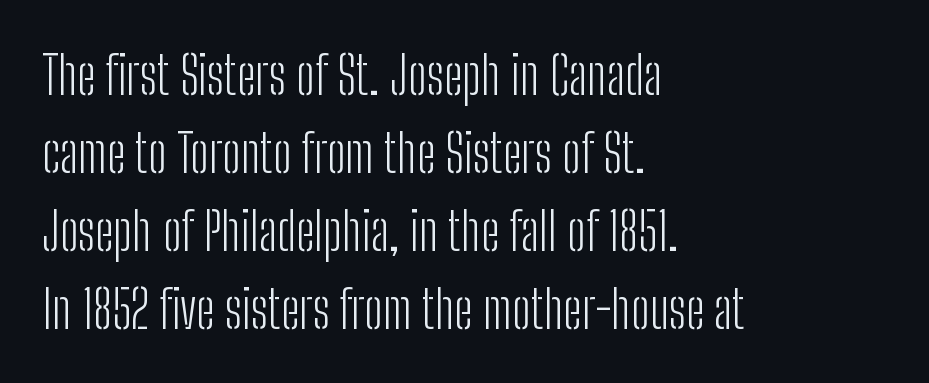
The image shows 53 px light, condensed sans-serif type, upright; set left-aligned, normal line spacing (1.47x), normal letter spacing, not underlined; low stroke contrast and a medium x-height.
